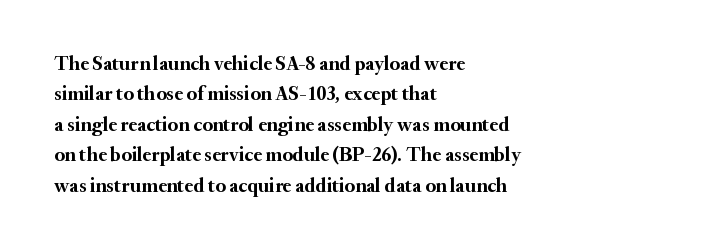
Q: Is the text bold? A: Yes.
Q: Is the text italic (slanted)? A: No, it is upright.
Q: Is the text underlined? A: No.
Q: How is the paragraph aligned? A: Left-aligned.
Q: Is the spacing between letters normal or unusually wide? A: Normal.
Q: Is the spacing between lines tight, normal or loose? A: Normal.
